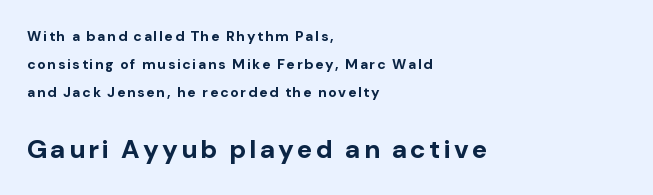
The image shows 26 px bold type, upright; set left-aligned, loose line spacing (2.01x), not underlined; the second (bottom) block is 1.86x larger.
